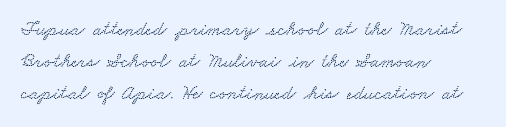
Q: Is the text underlined? A: No.
Q: How is the paragraph aligned? A: Left-aligned.
Q: Is the spacing between letters normal or unusually wide? A: Normal.
Q: Is the spacing between lines tight, normal or loose? A: Normal.
